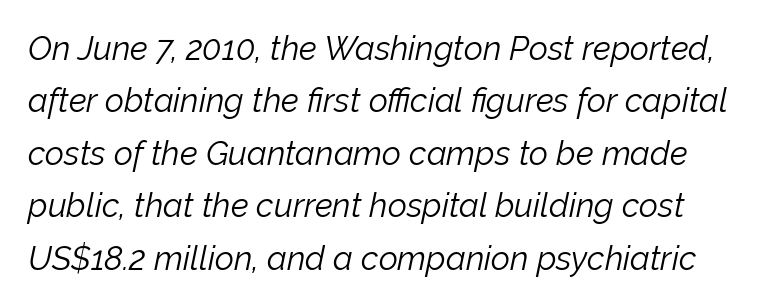
{"italic": "yes", "lean": "right", "slant_degrees": 12, "bold": "no", "weight": "light", "width": "normal", "stroke_contrast": "low", "x_height": "medium", "monospaced": "no", "underline": "no", "line_spacing": "normal", "line_spacing_ratio": 1.59, "letter_spacing": "normal", "letter_spacing_em": 0.0, "glyph_px": 33}
